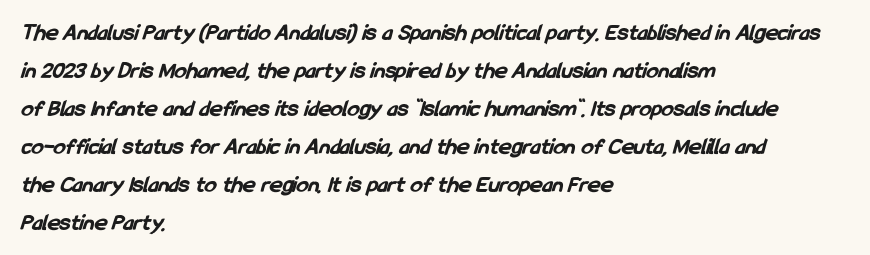
Honestly, there is no underline to notice here at all. Thick stems and heavy bowls — unmistakably bold. Line starts are locked; line ends wander. Leading: standard. There is no visible air inserted between adjacent glyphs.
